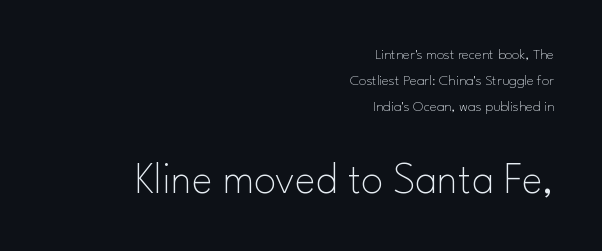
{"serif": "no", "italic": "no", "bold": "no", "weight": "thin", "width": "normal", "stroke_contrast": "low", "x_height": "small", "monospaced": "no", "underline": "no", "align": "right", "line_spacing_ratio": 1.75, "letter_spacing": "normal", "letter_spacing_em": 0.0, "larger_block": "second", "size_ratio": 2.93, "glyph_px": 44}
